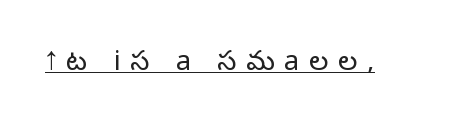
Q: Is the text bold? A: No.
Q: Is the text italic (slanted)? A: No, it is upright.
Q: Is the text underlined? A: Yes.
Q: Is the spacing between letters normal or unusually wide? A: Unusually wide.
